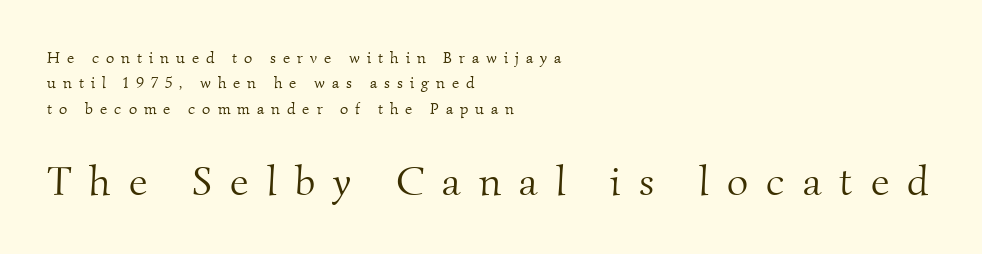
{"serif": "yes", "bold": "no", "weight": "light", "width": "normal", "stroke_contrast": "medium", "x_height": "small", "monospaced": "no", "underline": "no", "align": "left", "line_spacing": "normal", "line_spacing_ratio": 1.59, "letter_spacing": "wide", "letter_spacing_em": 0.44, "larger_block": "second", "size_ratio": 2.56, "glyph_px": 41}
